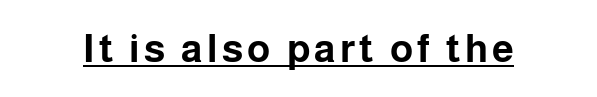
The image shows 39 px bold sans-serif type, upright; set underlined; low stroke contrast and a medium x-height.
